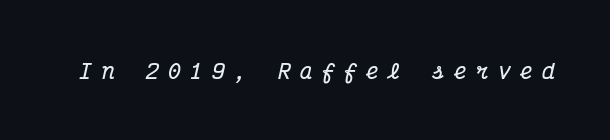
{"italic": "yes", "lean": "right", "slant_degrees": 12, "bold": "yes", "underline": "no", "letter_spacing": "wide", "letter_spacing_em": 0.45, "glyph_px": 21}
